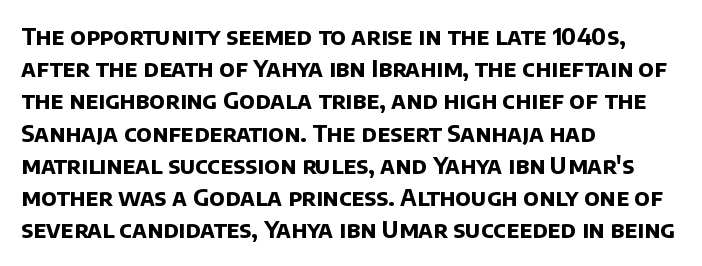
The image shows 23 px bold type; set left-aligned, normal line spacing (1.4x), normal letter spacing, not underlined.
